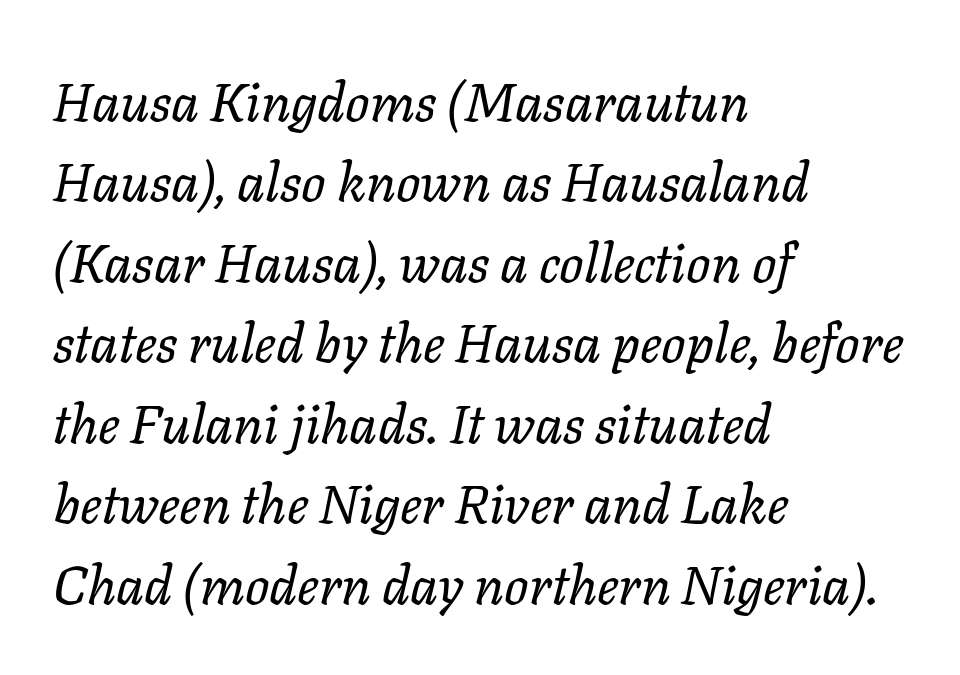
{"italic": "yes", "lean": "right", "slant_degrees": 11, "bold": "no", "weight": "regular", "width": "normal", "stroke_contrast": "low", "x_height": "medium", "monospaced": "no", "underline": "no", "align": "left", "line_spacing": "normal", "line_spacing_ratio": 1.49, "letter_spacing": "normal", "letter_spacing_em": 0.0, "glyph_px": 54}
